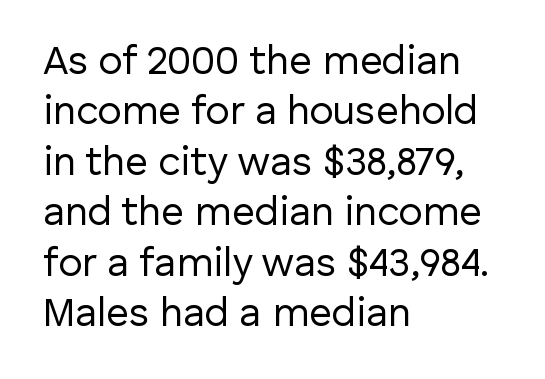
Q: Is the text bold? A: No.
Q: Is the text italic (slanted)? A: No, it is upright.
Q: Is the typeface a serif or a sans-serif typeface? A: Sans-serif.
Q: Is the text underlined? A: No.
Q: How is the paragraph aligned? A: Left-aligned.
Q: Is the spacing between letters normal or unusually wide? A: Normal.
Q: Is the spacing between lines tight, normal or loose? A: Normal.
Q: Width (condensed, normal, or wide)? A: Normal.
Q: Stroke contrast? A: Low.
Q: x-height? A: Medium.
Q: Monospaced? A: No.
